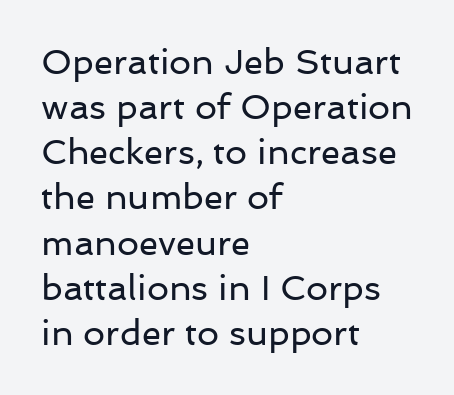
Q: Is the text bold? A: No.
Q: Is the text italic (slanted)? A: No, it is upright.
Q: Is the typeface a serif or a sans-serif typeface? A: Sans-serif.
Q: Is the text underlined? A: No.
Q: How is the paragraph aligned? A: Left-aligned.
Q: Is the spacing between letters normal or unusually wide? A: Normal.
Q: Is the spacing between lines tight, normal or loose? A: Normal.
Q: Width (condensed, normal, or wide)? A: Normal.
Q: Stroke contrast? A: Low.
Q: x-height? A: Medium.
Q: Monospaced? A: No.
